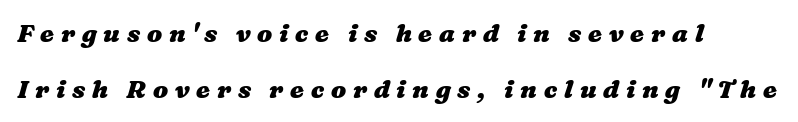
The rag falls on the right side of this text block. Characters follow at a spacing far wider than the type designer built in. The zone under the glyphs is completely vacant. Heavy, bold letterforms. Does the leading feel generous? Absolutely, it's lavish.
